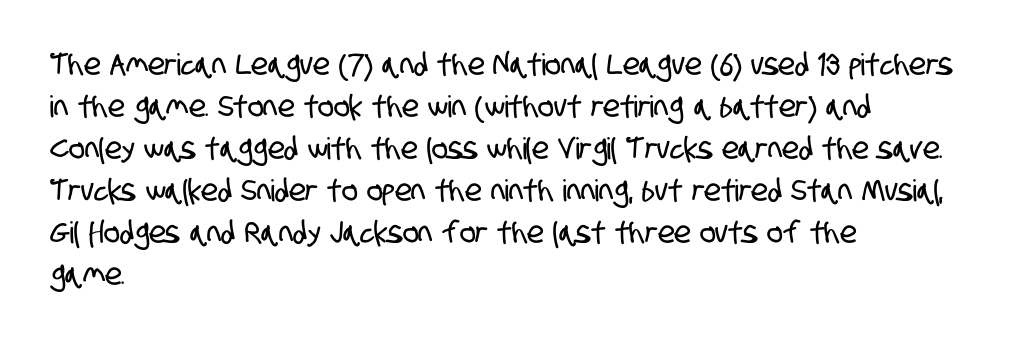
Think of a printed novel: that variable character pitch is what you see here. How are the letters spaced? Ordinarily, with no added tracking. Normally led — the rows are evenly, conventionally spaced. Letters rest on an invisible, unmarked baseline.
